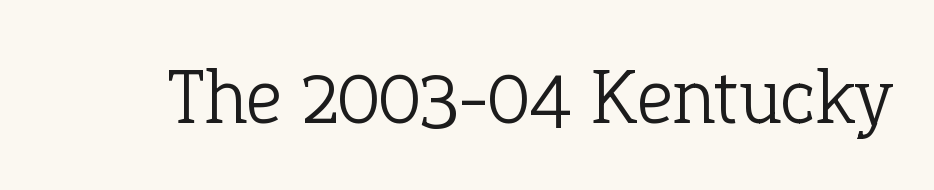
The image shows 79 px light serif type, upright; set normal letter spacing, not underlined; low stroke contrast and a medium x-height.
